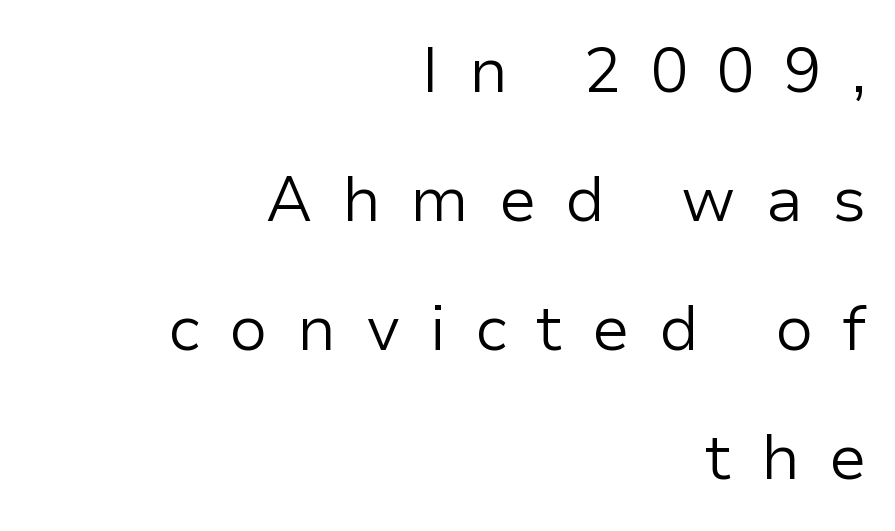
The image shows 63 px regular-weight sans-serif type, upright; set right-aligned, loose line spacing (2.05x), unusually wide letter spacing (+0.46 em), not underlined; low stroke contrast and a medium x-height.
